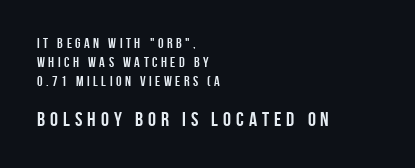
{"italic": "no", "bold": "yes", "underline": "no", "align": "left", "line_spacing": "normal", "line_spacing_ratio": 1.37, "letter_spacing": "wide", "letter_spacing_em": 0.25, "larger_block": "second", "size_ratio": 1.43, "glyph_px": 20}
